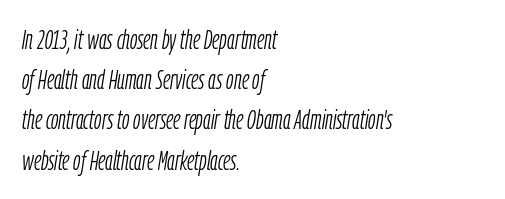
The image shows 27 px text type, italic (leaning right); set left-aligned, normal line spacing (1.49x), normal letter spacing, not underlined.
